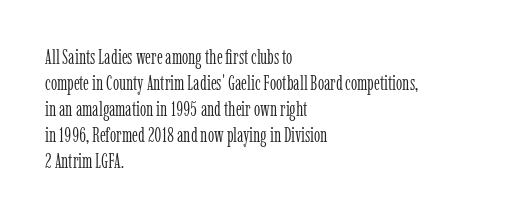
Where is the straight margin? On the left. This sample keeps an unexceptional amount of space between lines. The typesetting does not lean heavy: it is not bold. The gaps between neighbouring characters are ordinary and unremarkable. A clean baseline with only descenders dipping below it.
